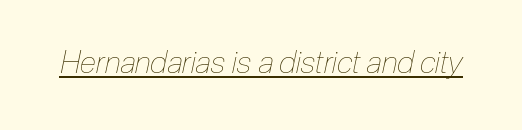
{"italic": "yes", "lean": "right", "slant_degrees": 12, "bold": "no", "weight": "thin", "width": "condensed", "stroke_contrast": "low", "x_height": "medium", "monospaced": "no", "underline": "yes", "letter_spacing": "normal", "letter_spacing_em": 0.0, "glyph_px": 31}
